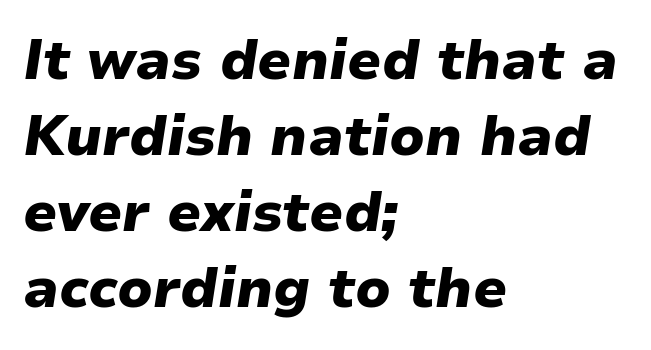
{"italic": "yes", "lean": "right", "slant_degrees": 9, "bold": "yes", "weight": "heavy", "width": "normal", "stroke_contrast": "low", "x_height": "medium", "monospaced": "no", "underline": "no", "align": "left", "line_spacing": "normal", "line_spacing_ratio": 1.38, "letter_spacing": "normal", "letter_spacing_em": 0.0, "glyph_px": 55}
